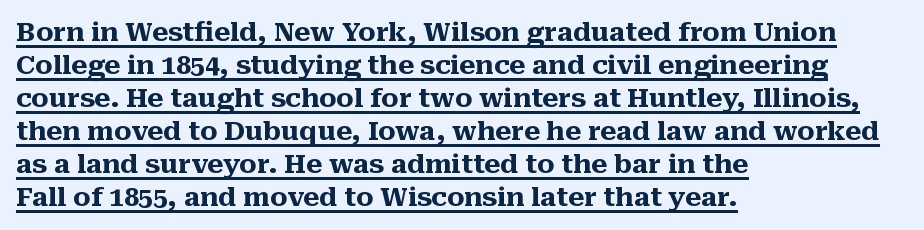
Where is the straight margin? On the left. Does the weight exceed regular? Yes, all the way to bold. These lines were composed using upright roman letters. The lettering is marked with a stroke running underneath it. The letters sit at their default tracking, neither squeezed nor spread.
